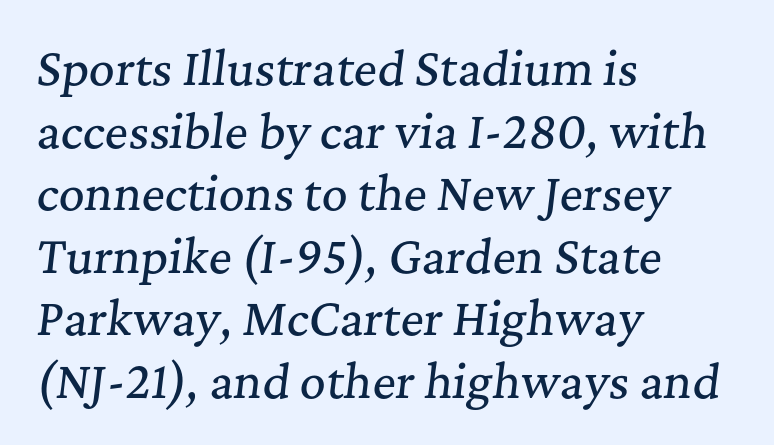
Q: Is the text italic (slanted)? A: Yes, it leans right by about 7 degrees.
Q: Is the typeface a serif or a sans-serif typeface? A: Serif.
Q: Is the text underlined? A: No.
Q: How is the paragraph aligned? A: Left-aligned.
Q: Is the spacing between letters normal or unusually wide? A: Normal.
Q: Is the spacing between lines tight, normal or loose? A: Normal.
Q: Width (condensed, normal, or wide)? A: Normal.
Q: Stroke contrast? A: Medium.
Q: x-height? A: Medium.
Q: Monospaced? A: No.
